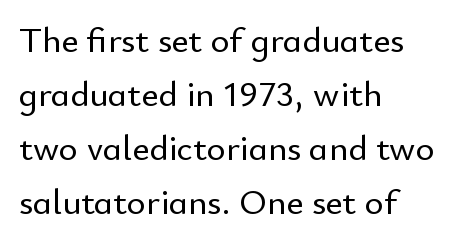
Q: Is the text italic (slanted)? A: No, it is upright.
Q: Is the typeface a serif or a sans-serif typeface? A: Sans-serif.
Q: Is the text underlined? A: No.
Q: How is the paragraph aligned? A: Left-aligned.
Q: Is the spacing between letters normal or unusually wide? A: Normal.
Q: Is the spacing between lines tight, normal or loose? A: Normal.
Q: Width (condensed, normal, or wide)? A: Normal.
Q: Stroke contrast? A: Low.
Q: x-height? A: Small.
Q: Monospaced? A: No.
